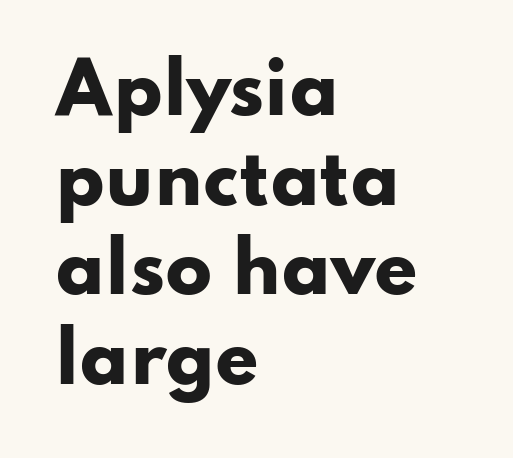
Q: Is the text bold? A: Yes.
Q: Is the text italic (slanted)? A: No, it is upright.
Q: Is the typeface a serif or a sans-serif typeface? A: Sans-serif.
Q: Is the text underlined? A: No.
Q: How is the paragraph aligned? A: Left-aligned.
Q: Is the spacing between letters normal or unusually wide? A: Normal.
Q: Is the spacing between lines tight, normal or loose? A: Normal.
Q: Width (condensed, normal, or wide)? A: Wide.
Q: Stroke contrast? A: Low.
Q: x-height? A: Small.
Q: Monospaced? A: No.
